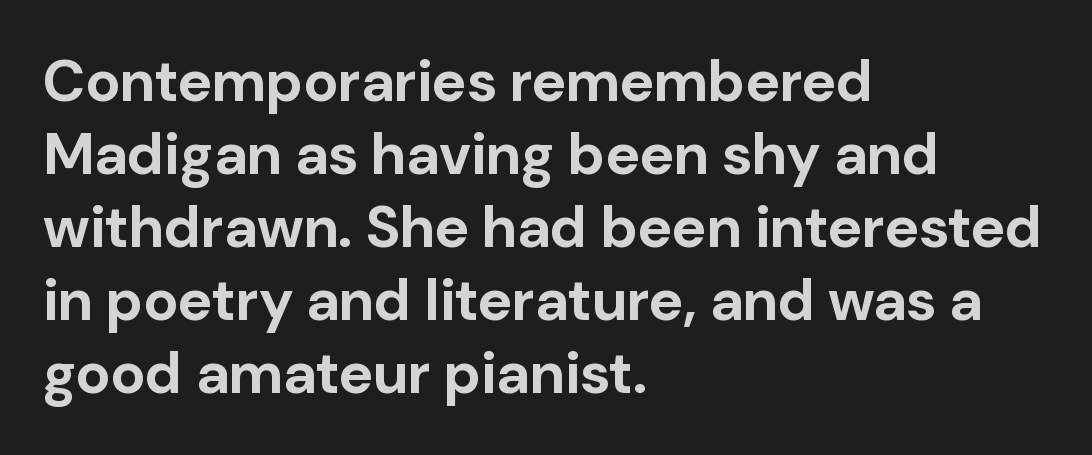
Q: Is the text bold? A: Yes.
Q: Is the text italic (slanted)? A: No, it is upright.
Q: Is the typeface a serif or a sans-serif typeface? A: Sans-serif.
Q: Is the text underlined? A: No.
Q: How is the paragraph aligned? A: Left-aligned.
Q: Is the spacing between letters normal or unusually wide? A: Normal.
Q: Is the spacing between lines tight, normal or loose? A: Normal.
Q: Width (condensed, normal, or wide)? A: Normal.
Q: Stroke contrast? A: Low.
Q: x-height? A: Medium.
Q: Monospaced? A: No.
